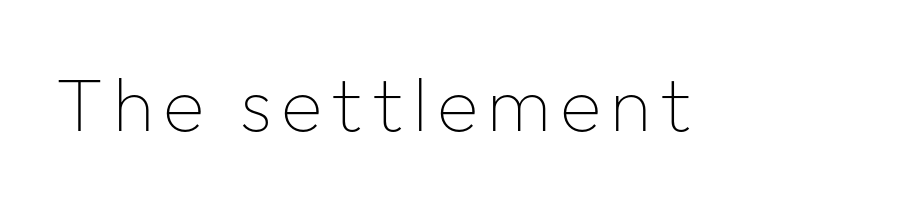
The image shows 76 px thin sans-serif type, upright; set not underlined; low stroke contrast and a medium x-height.
